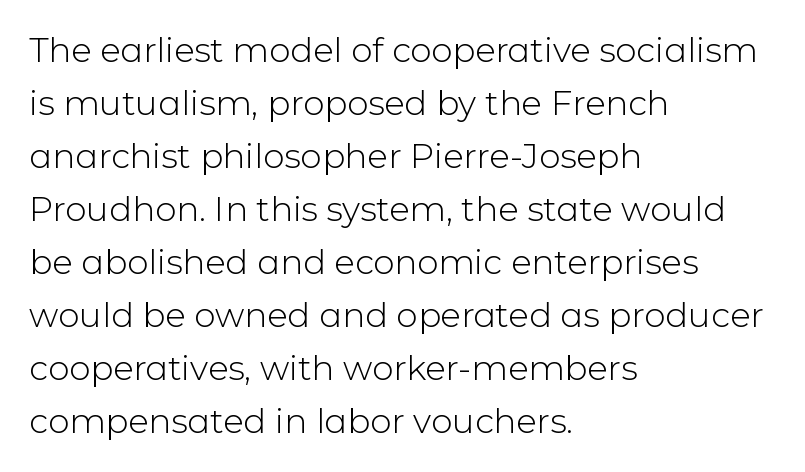
Q: Is the text bold? A: No.
Q: Is the text italic (slanted)? A: No, it is upright.
Q: Is the typeface a serif or a sans-serif typeface? A: Sans-serif.
Q: Is the text underlined? A: No.
Q: How is the paragraph aligned? A: Left-aligned.
Q: Is the spacing between letters normal or unusually wide? A: Normal.
Q: Is the spacing between lines tight, normal or loose? A: Normal.
Q: Width (condensed, normal, or wide)? A: Normal.
Q: Stroke contrast? A: Low.
Q: x-height? A: Medium.
Q: Monospaced? A: No.
